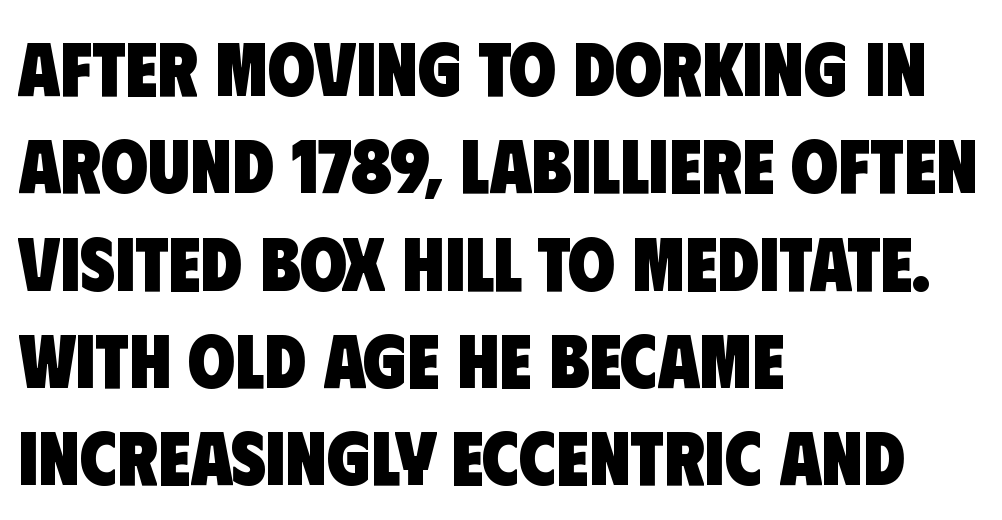
The image shows 76 px heavy, condensed sans-serif type; set left-aligned, normal line spacing (1.28x), normal letter spacing, not underlined; low stroke contrast and a large x-height.
